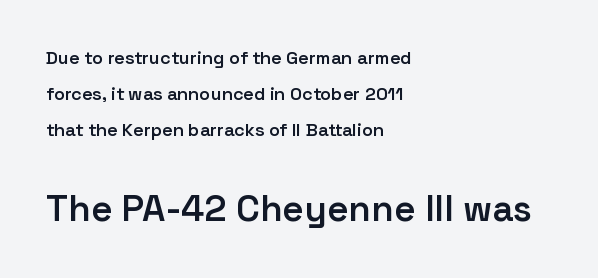
{"serif": "no", "italic": "no", "bold": "semi", "weight": "semibold", "width": "normal", "stroke_contrast": "low", "x_height": "medium", "monospaced": "no", "underline": "no", "align": "left", "line_spacing": "loose", "line_spacing_ratio": 2.0, "letter_spacing": "normal", "letter_spacing_em": 0.0, "larger_block": "second", "size_ratio": 2.06, "glyph_px": 37}
